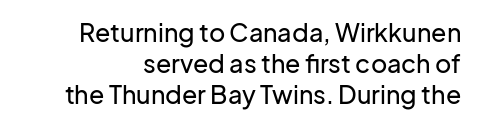
Q: Is the text italic (slanted)? A: No, it is upright.
Q: Is the text underlined? A: No.
Q: Is the spacing between letters normal or unusually wide? A: Normal.
Q: Is the spacing between lines tight, normal or loose? A: Normal.
